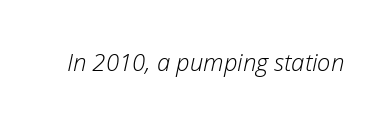
{"italic": "yes", "lean": "right", "slant_degrees": 12, "bold": "no", "underline": "no", "letter_spacing": "normal", "letter_spacing_em": 0.0, "glyph_px": 24}
